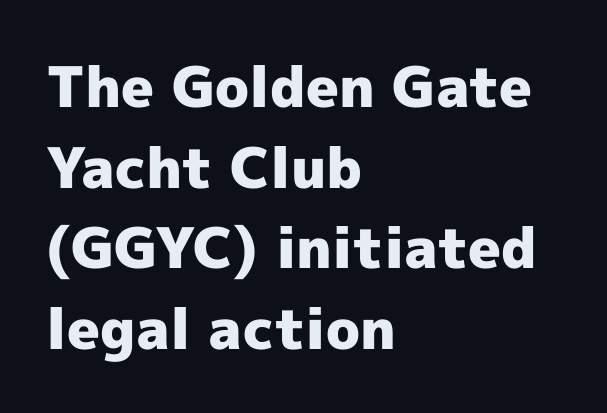
The image shows 56 px heavy sans-serif type, upright; set left-aligned, normal line spacing (1.44x), normal letter spacing, not underlined; a medium x-height.
